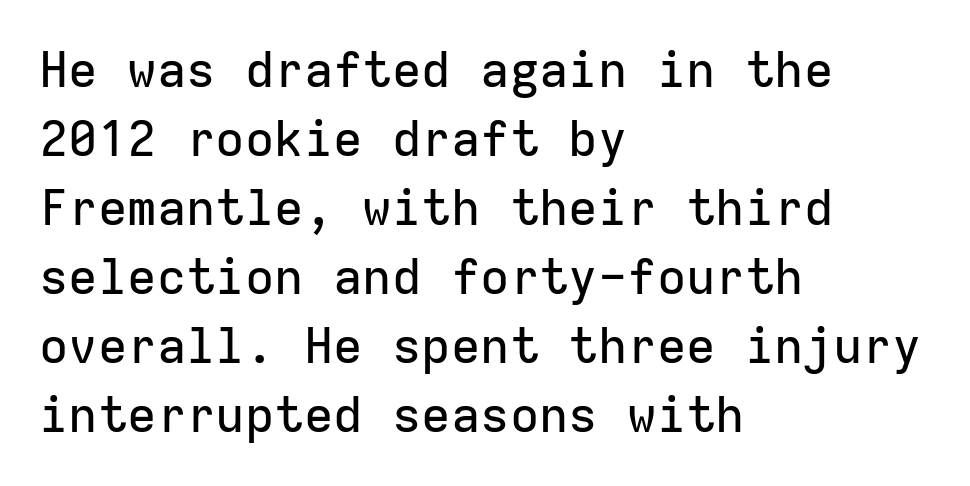
The image shows 49 px sans-serif type, upright, monospaced; set left-aligned, normal line spacing (1.41x), normal letter spacing, not underlined; low stroke contrast and a medium x-height.
